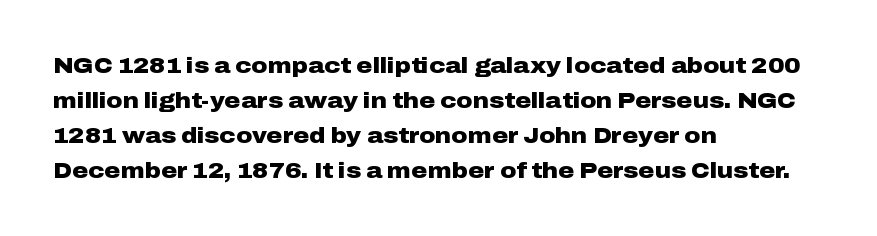
{"italic": "no", "bold": "yes", "underline": "no", "align": "left", "line_spacing": "normal", "line_spacing_ratio": 1.59, "letter_spacing": "normal", "letter_spacing_em": 0.0, "glyph_px": 22}
